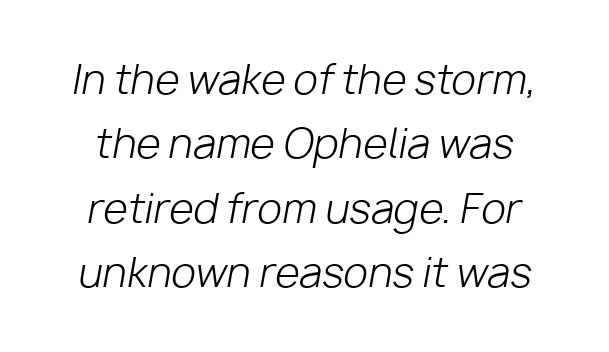
Q: Is the text bold? A: No.
Q: Is the text italic (slanted)? A: Yes, it leans right by about 10 degrees.
Q: Is the text underlined? A: No.
Q: Is the spacing between letters normal or unusually wide? A: Normal.
Q: Is the spacing between lines tight, normal or loose? A: Normal.
Q: Width (condensed, normal, or wide)? A: Normal.
Q: Stroke contrast? A: Low.
Q: x-height? A: Medium.
Q: Monospaced? A: No.
